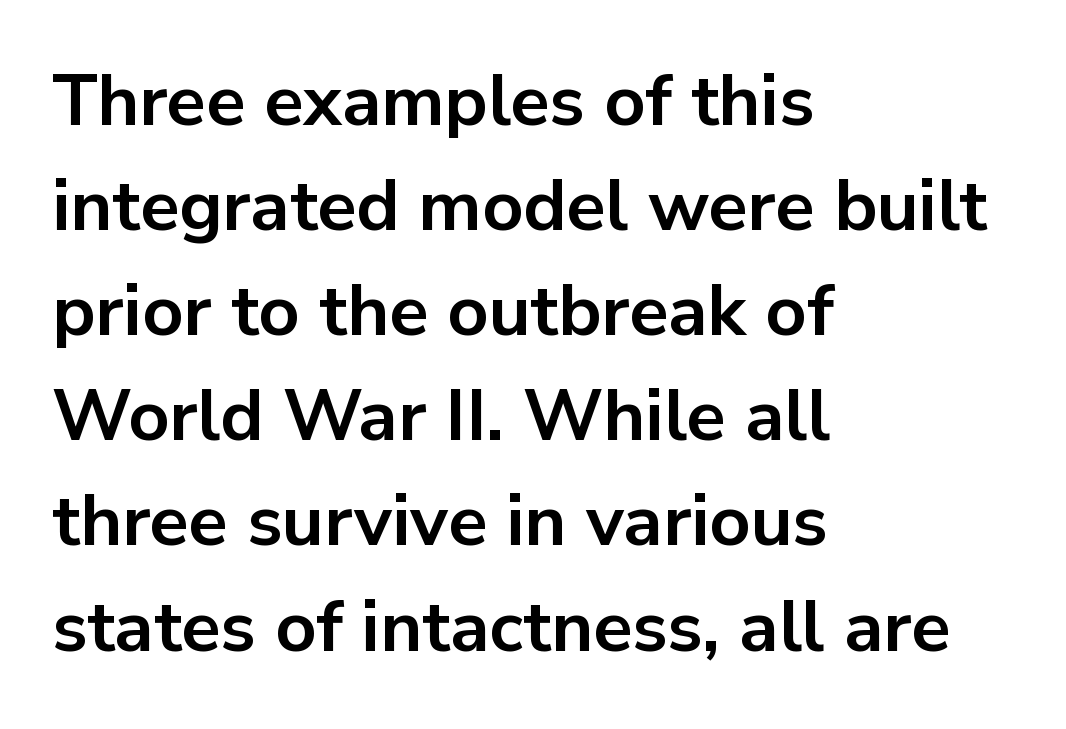
Q: Is the text bold? A: Yes.
Q: Is the text italic (slanted)? A: No, it is upright.
Q: Is the typeface a serif or a sans-serif typeface? A: Sans-serif.
Q: Is the text underlined? A: No.
Q: How is the paragraph aligned? A: Left-aligned.
Q: Is the spacing between letters normal or unusually wide? A: Normal.
Q: Is the spacing between lines tight, normal or loose? A: Normal.
Q: Width (condensed, normal, or wide)? A: Normal.
Q: Stroke contrast? A: Low.
Q: x-height? A: Medium.
Q: Monospaced? A: No.
